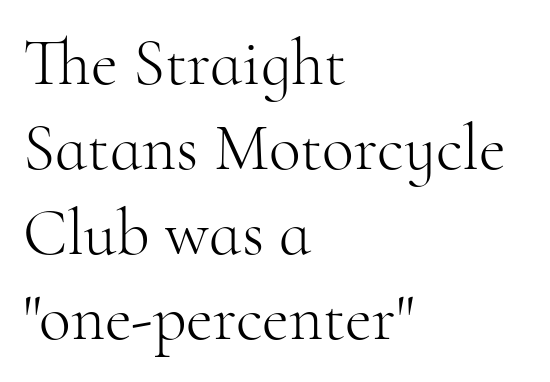
The image shows 66 px light serif type, upright; set left-aligned, normal line spacing (1.29x), normal letter spacing, not underlined; high stroke contrast and a small x-height.
